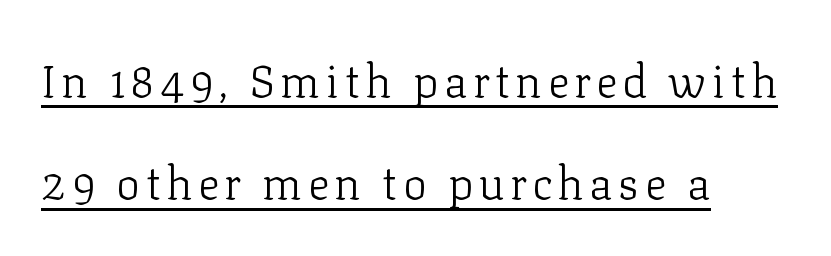
The image shows 45 px light serif type, upright; set left-aligned, loose line spacing (2.27x), underlined; low stroke contrast and a medium x-height.
